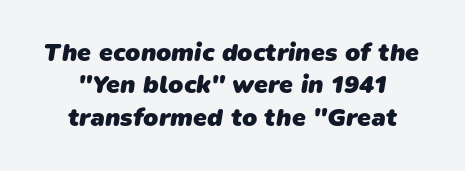
Q: Is the text bold? A: Yes.
Q: Is the text underlined? A: No.
Q: How is the paragraph aligned? A: Centered.
Q: Is the spacing between letters normal or unusually wide? A: Normal.
Q: Is the spacing between lines tight, normal or loose? A: Normal.
